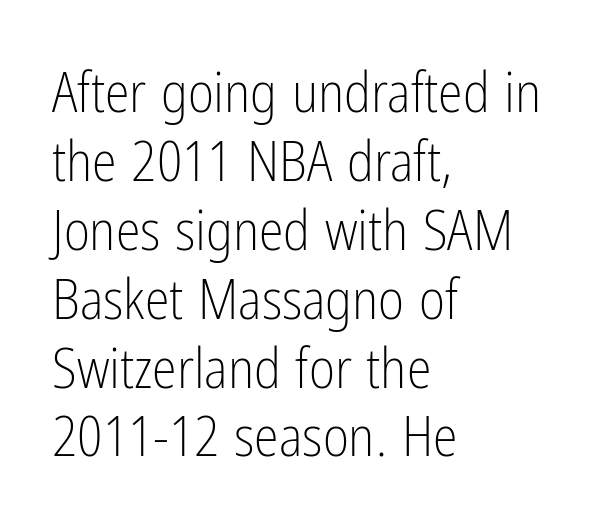
Reading down the block, your eye returns to a fixed left position each line. This is not heavy type; no bold has been used. Check the space under the baseline: it is left empty. Letter spacing: default. Stroke terminals: plain, sans-serif.
